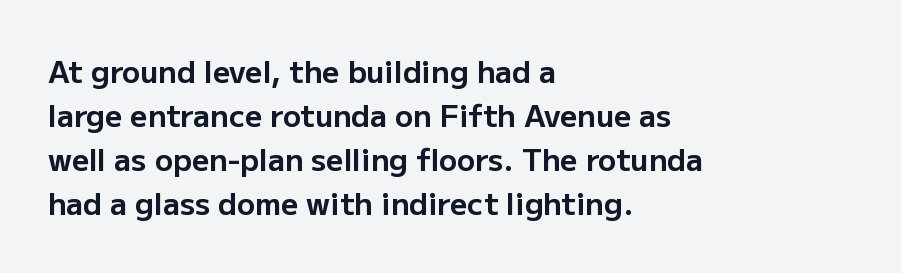
Q: Is the text bold? A: Yes.
Q: Is the text italic (slanted)? A: No, it is upright.
Q: Is the typeface a serif or a sans-serif typeface? A: Sans-serif.
Q: Is the text underlined? A: No.
Q: How is the paragraph aligned? A: Left-aligned.
Q: Is the spacing between letters normal or unusually wide? A: Normal.
Q: Is the spacing between lines tight, normal or loose? A: Normal.
Q: Width (condensed, normal, or wide)? A: Normal.
Q: Stroke contrast? A: Low.
Q: x-height? A: Medium.
Q: Monospaced? A: No.
